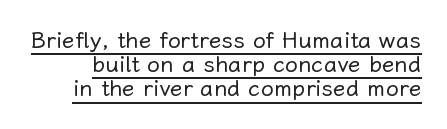
{"italic": "no", "bold": "no", "underline": "yes", "line_spacing": "tight", "line_spacing_ratio": 1.05, "letter_spacing": "normal", "letter_spacing_em": 0.0, "glyph_px": 23}
